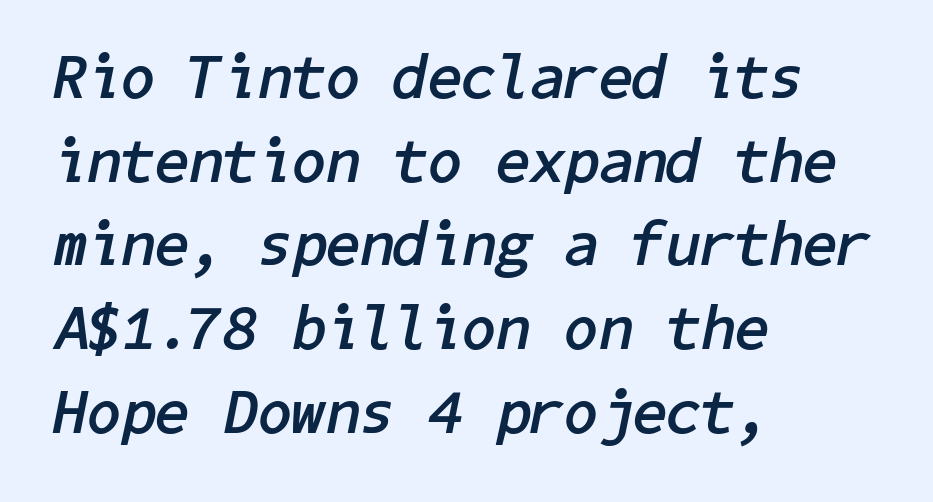
{"italic": "yes", "lean": "right", "slant_degrees": 11, "bold": "yes", "weight": "semibold", "width": "normal", "stroke_contrast": "low", "x_height": "medium", "underline": "no", "align": "left", "line_spacing": "normal", "line_spacing_ratio": 1.35, "letter_spacing": "normal", "letter_spacing_em": 0.0, "glyph_px": 62}
